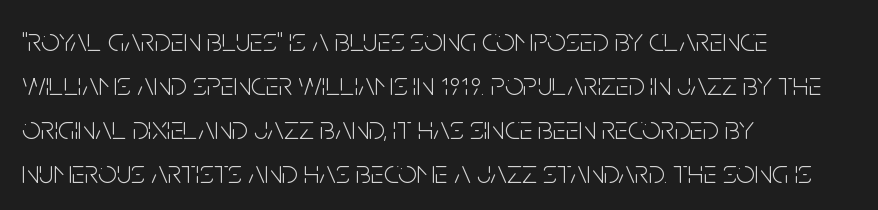
Q: Is the text bold? A: No.
Q: Is the text italic (slanted)? A: No, it is upright.
Q: Is the typeface a serif or a sans-serif typeface? A: Sans-serif.
Q: Is the text underlined? A: No.
Q: How is the paragraph aligned? A: Left-aligned.
Q: Is the spacing between letters normal or unusually wide? A: Normal.
Q: Is the spacing between lines tight, normal or loose? A: Normal.
Q: Width (condensed, normal, or wide)? A: Condensed.
Q: Stroke contrast? A: Low.
Q: x-height? A: Large.
Q: Monospaced? A: No.
